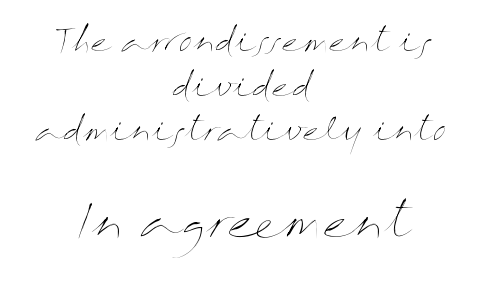
{"bold": "no", "weight": "thin", "width": "wide", "stroke_contrast": "medium", "x_height": "medium", "monospaced": "no", "underline": "no", "align": "center", "line_spacing": "normal", "line_spacing_ratio": 1.44, "letter_spacing": "normal", "letter_spacing_em": 0.0, "larger_block": "second", "size_ratio": 1.48, "glyph_px": 46}
